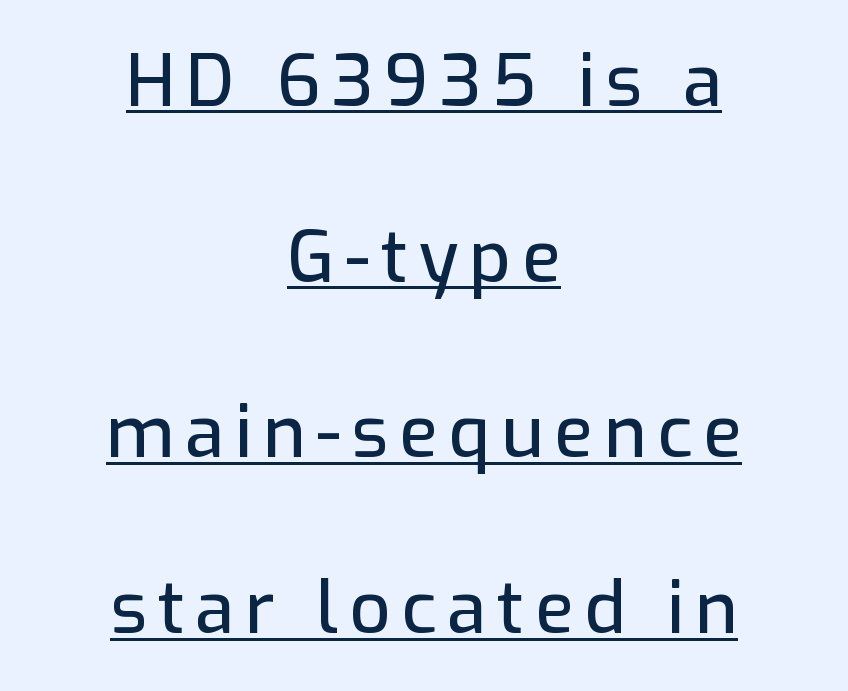
Q: Is the text italic (slanted)? A: No, it is upright.
Q: Is the typeface a serif or a sans-serif typeface? A: Sans-serif.
Q: Is the text underlined? A: Yes.
Q: How is the paragraph aligned? A: Centered.
Q: Is the spacing between lines tight, normal or loose? A: Loose.
Q: Width (condensed, normal, or wide)? A: Normal.
Q: Stroke contrast? A: Low.
Q: x-height? A: Medium.
Q: Monospaced? A: No.
